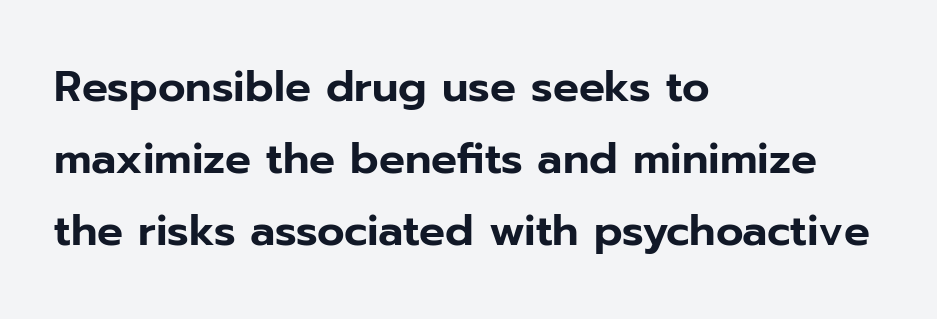
The face used here is rendered with its standard letterfit. Notice how descenders clear the ascenders below comfortably — that's standard leading. A typesetter would call this proportional, since set widths differ per character. Just letters on the line, the space beneath them empty. This rendering uses left alignment, leaving the right contour irregular.
